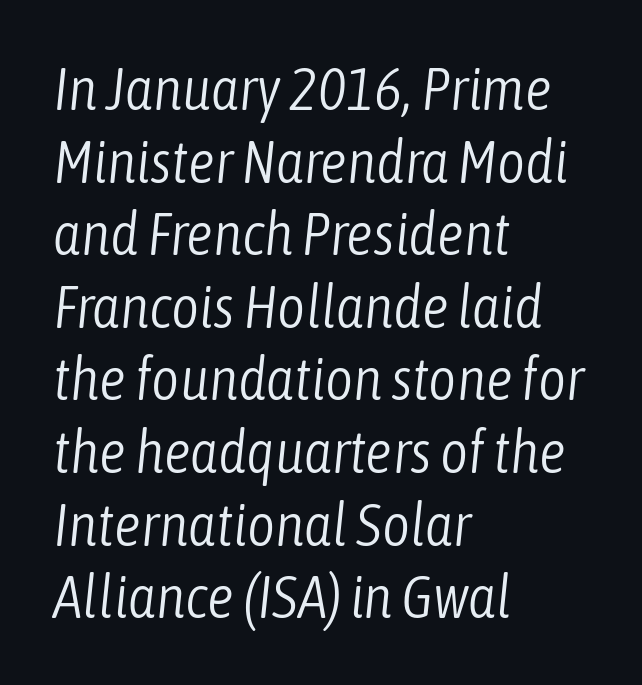
Q: Is the text bold? A: No.
Q: Is the text italic (slanted)? A: Yes, it leans right by about 6 degrees.
Q: Is the text underlined? A: No.
Q: How is the paragraph aligned? A: Left-aligned.
Q: Is the spacing between letters normal or unusually wide? A: Normal.
Q: Width (condensed, normal, or wide)? A: Condensed.
Q: Stroke contrast? A: Low.
Q: x-height? A: Medium.
Q: Monospaced? A: No.
